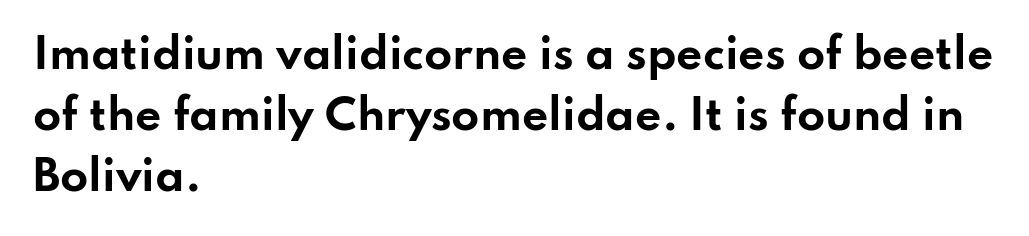
The image shows 41 px bold, wide sans-serif type, upright; set left-aligned, normal line spacing (1.49x), normal letter spacing, not underlined; low stroke contrast and a small x-height.
